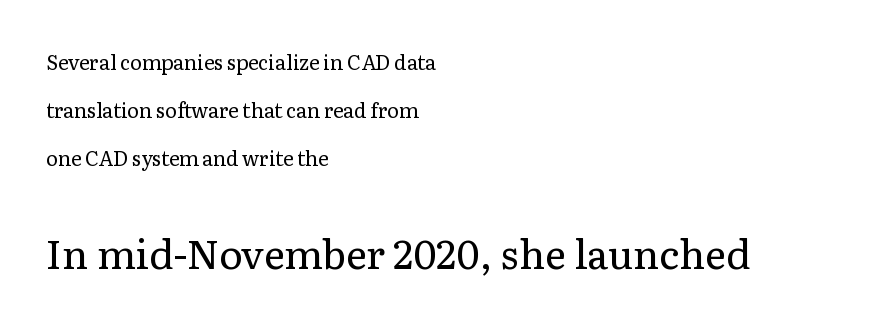
The strip under each line holds only bare page. Is this a fixed-width face? No — the glyphs have proportional, varying widths. The horizontal fit of the characters is conventional and even. The rendering anchors every line to the left-hand side. Of the two passages, the one underneath uses the larger point size.
